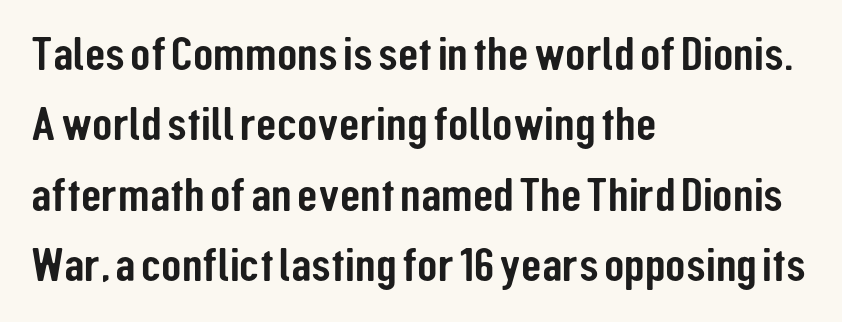
{"serif": "no", "italic": "no", "width": "condensed", "stroke_contrast": "low", "x_height": "medium", "monospaced": "no", "underline": "no", "align": "left", "line_spacing": "normal", "line_spacing_ratio": 1.5, "letter_spacing": "normal", "letter_spacing_em": 0.0, "glyph_px": 47}
